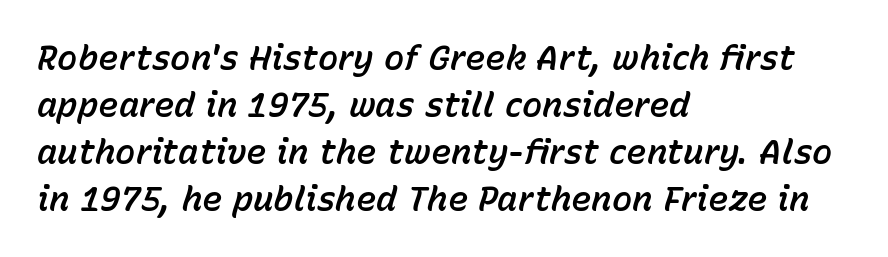
{"italic": "yes", "lean": "right", "slant_degrees": 15, "width": "normal", "stroke_contrast": "low", "x_height": "medium", "monospaced": "no", "underline": "no", "align": "left", "line_spacing": "normal", "line_spacing_ratio": 1.38, "letter_spacing": "normal", "letter_spacing_em": 0.0, "glyph_px": 34}
